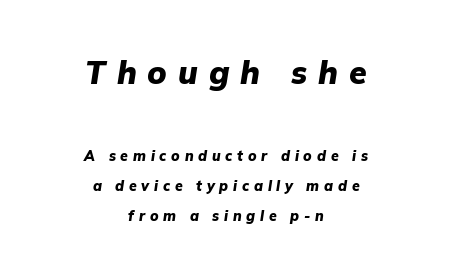
Tracking here is generous; glyphs stand well apart from one another. These lines are centered, leaving both edges ragged. You could fit nearly another row in the gap between these rows. The whole block is typeset with a tilt. Words float on clear page, feet unadorned. Character widths vary here, with narrow letters taking less room than wide ones.
